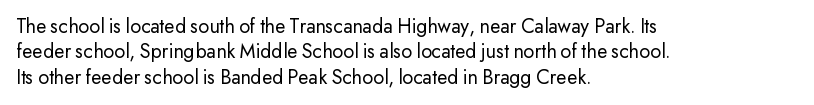
The image shows 21 px text type, upright; set left-aligned, line spacing 1.21x, normal letter spacing, not underlined.
